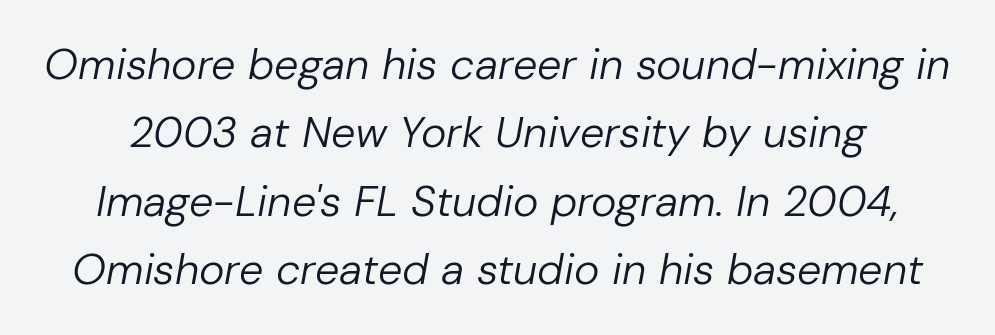
Q: Is the text bold? A: No.
Q: Is the text italic (slanted)? A: Yes, it leans right by about 10 degrees.
Q: Is the text underlined? A: No.
Q: Is the spacing between letters normal or unusually wide? A: Normal.
Q: Is the spacing between lines tight, normal or loose? A: Normal.
Q: Width (condensed, normal, or wide)? A: Normal.
Q: Stroke contrast? A: Low.
Q: x-height? A: Medium.
Q: Monospaced? A: No.
